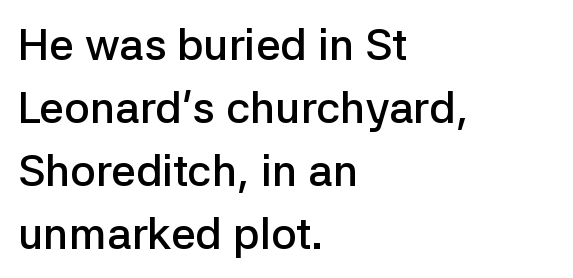
{"serif": "no", "italic": "no", "bold": "semi", "weight": "semibold", "width": "normal", "stroke_contrast": "low", "x_height": "medium", "monospaced": "no", "underline": "no", "align": "left", "line_spacing": "normal", "line_spacing_ratio": 1.43, "letter_spacing": "normal", "letter_spacing_em": 0.0, "glyph_px": 44}
